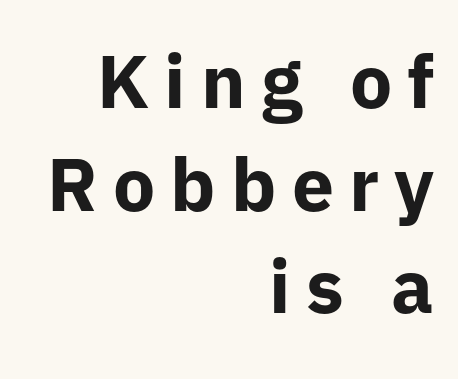
The image shows 75 px bold sans-serif type, upright; set right-aligned, normal line spacing (1.37x), unusually wide letter spacing (+0.2 em), not underlined; low stroke contrast and a medium x-height.
